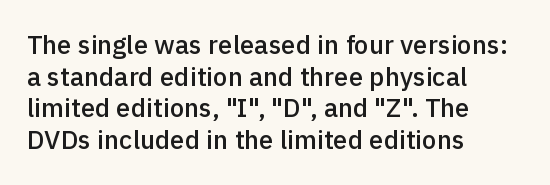
The image shows 26 px text type, upright; set left-aligned, line spacing 1.22x, normal letter spacing, not underlined.
